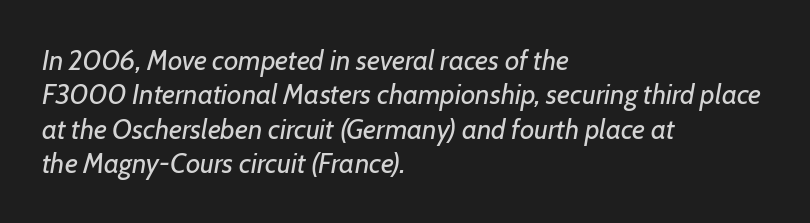
{"italic": "yes", "lean": "right", "slant_degrees": 7, "bold": "no", "weight": "regular", "width": "normal", "stroke_contrast": "low", "x_height": "medium", "monospaced": "no", "underline": "no", "align": "left", "line_spacing_ratio": 1.23, "letter_spacing": "normal", "letter_spacing_em": 0.0, "glyph_px": 28}
